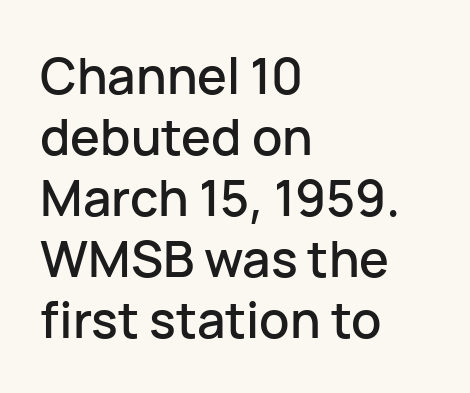
Q: Is the text italic (slanted)? A: No, it is upright.
Q: Is the typeface a serif or a sans-serif typeface? A: Sans-serif.
Q: Is the text underlined? A: No.
Q: How is the paragraph aligned? A: Left-aligned.
Q: Is the spacing between letters normal or unusually wide? A: Normal.
Q: Width (condensed, normal, or wide)? A: Normal.
Q: Stroke contrast? A: Low.
Q: x-height? A: Medium.
Q: Monospaced? A: No.
